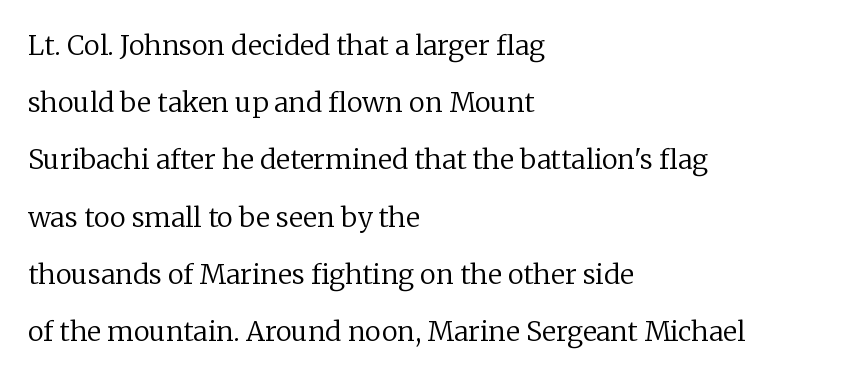
The image shows 27 px text type, upright; set left-aligned, loose line spacing (2.12x), normal letter spacing, not underlined.
